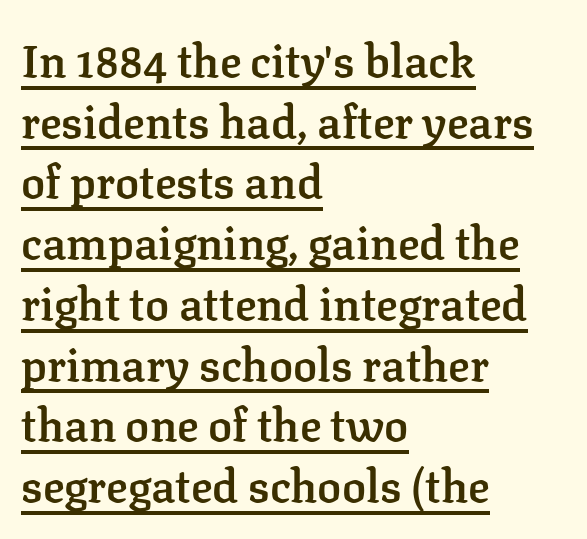
{"serif": "yes", "italic": "no", "bold": "semi", "weight": "semibold", "width": "normal", "stroke_contrast": "low", "x_height": "medium", "monospaced": "no", "underline": "yes", "align": "left", "line_spacing": "normal", "line_spacing_ratio": 1.35, "letter_spacing": "normal", "letter_spacing_em": 0.0, "glyph_px": 45}
